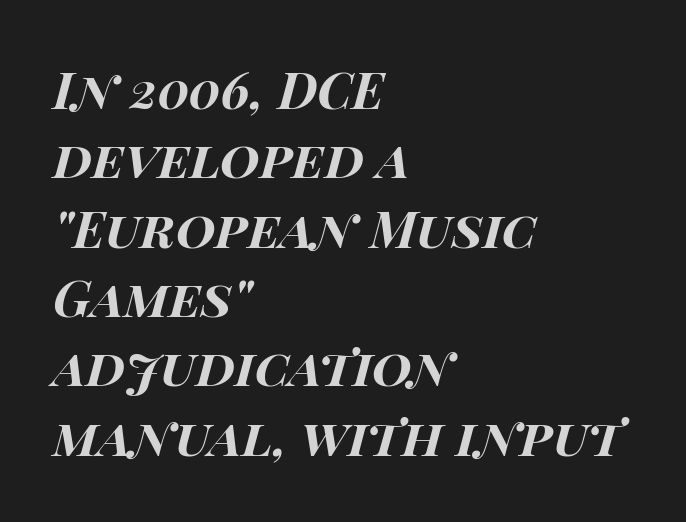
The image shows 51 px bold, wide type, italic (leaning right); set left-aligned, normal line spacing (1.36x), normal letter spacing, not underlined; high stroke contrast and a large x-height.
